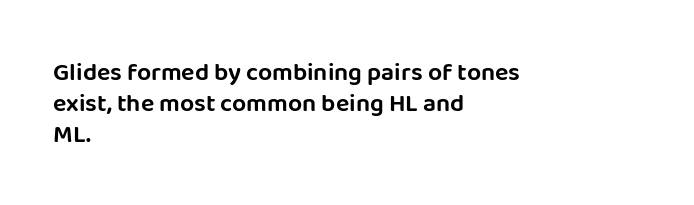
{"italic": "no", "underline": "no", "align": "left", "line_spacing_ratio": 1.24, "letter_spacing": "normal", "letter_spacing_em": 0.0, "glyph_px": 25}
